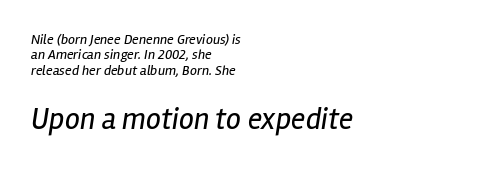
If you measured baseline to baseline, you'd find a short distance. The font's italic variant was chosen for this text. Proportional: the letters do not fall into vertical columns. Vertical stems look standard width or narrower in stroke.
